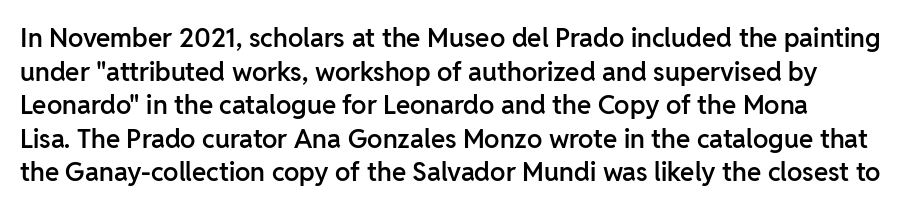
The image shows 26 px text type, upright; set normal line spacing (1.29x), normal letter spacing, not underlined.
